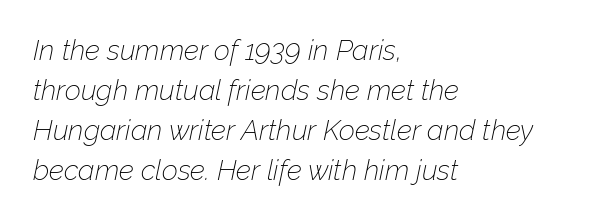
{"italic": "yes", "lean": "right", "slant_degrees": 12, "bold": "no", "weight": "thin", "width": "normal", "stroke_contrast": "low", "x_height": "medium", "monospaced": "no", "underline": "no", "align": "left", "line_spacing": "normal", "line_spacing_ratio": 1.43, "letter_spacing": "normal", "letter_spacing_em": 0.0, "glyph_px": 28}
